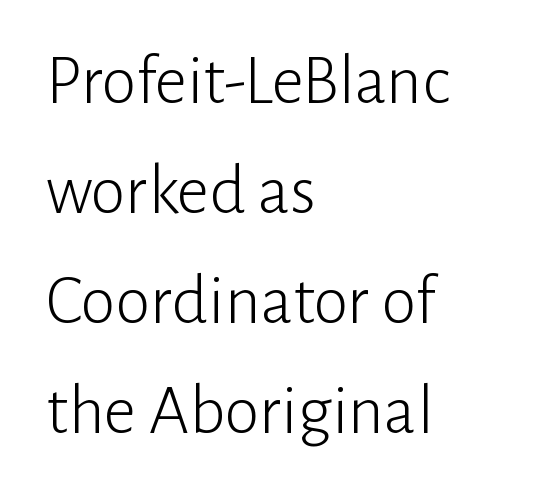
Are there feet on the stems? There aren't — it's a sans. Regular leading. Unbolded letterforms with no extra heft. The area under the type is left untouched. The rendering uses natural spacing where letterforms have individual widths. Here the glyphs are tracked normally, forming tight word shapes.
